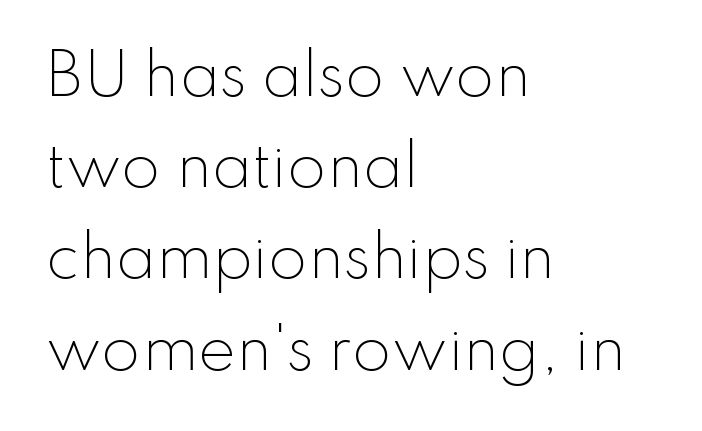
The image shows 57 px light sans-serif type, upright; set left-aligned, normal line spacing (1.6x), normal letter spacing, not underlined; low stroke contrast and a small x-height.
